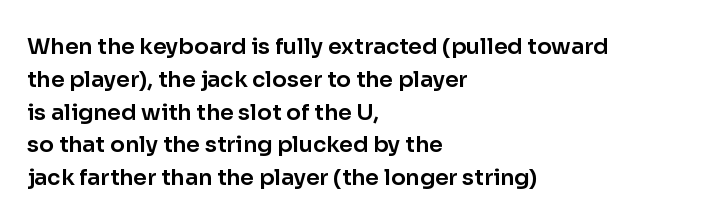
Q: Is the text italic (slanted)? A: No, it is upright.
Q: Is the text underlined? A: No.
Q: How is the paragraph aligned? A: Left-aligned.
Q: Is the spacing between letters normal or unusually wide? A: Normal.
Q: Is the spacing between lines tight, normal or loose? A: Normal.
